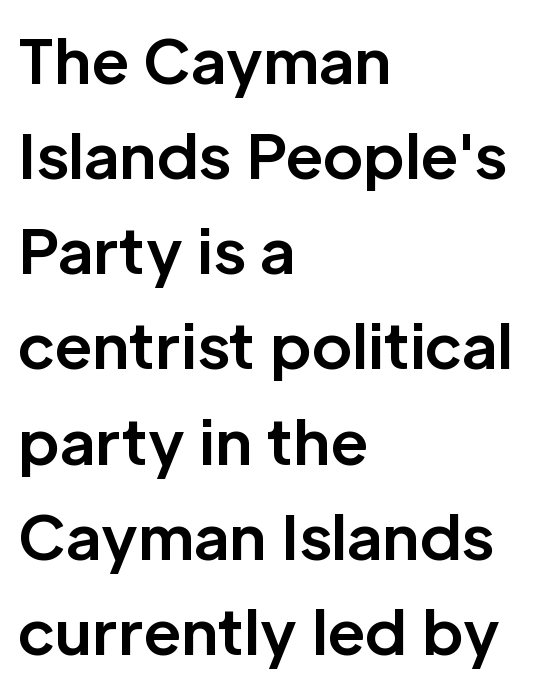
{"serif": "no", "italic": "no", "bold": "yes", "weight": "bold", "width": "normal", "stroke_contrast": "low", "x_height": "medium", "monospaced": "no", "underline": "no", "align": "left", "line_spacing": "normal", "line_spacing_ratio": 1.56, "letter_spacing": "normal", "letter_spacing_em": 0.0, "glyph_px": 61}
